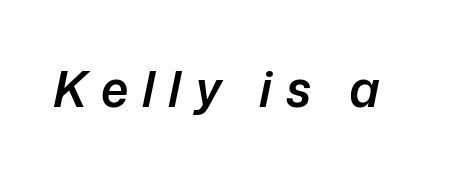
The image shows 49 px semibold type, italic (leaning right); set unusually wide letter spacing (+0.28 em), not underlined; low stroke contrast and a medium x-height.
